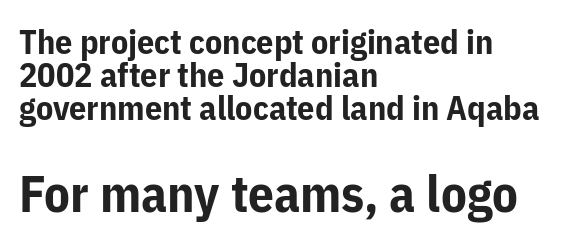
These lines are set flush left with a ragged right edge. Notice how thick the strokes are: this is what a full bold looks like. Serif or sans? Sans — the stroke terminals are bare. The letters in the lower block stand taller than those in the block above. A typesetter would call this zero additional tracking.
